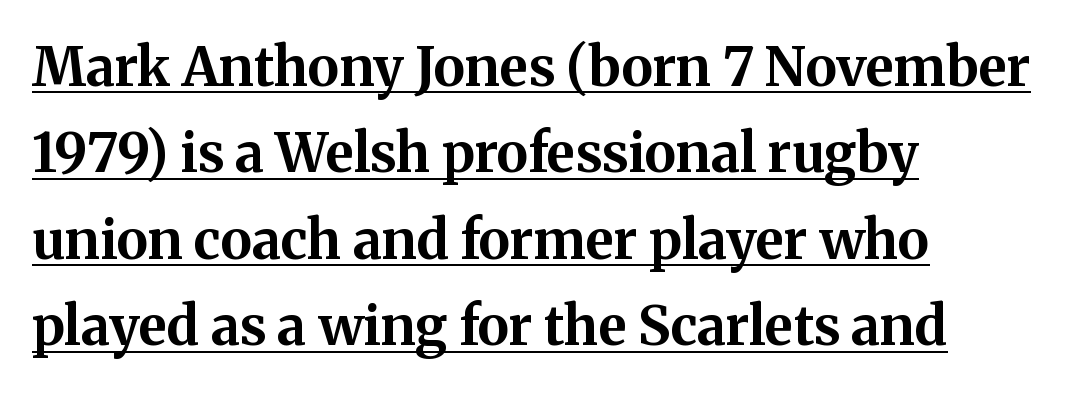
{"serif": "yes", "italic": "no", "bold": "yes", "weight": "bold", "width": "normal", "stroke_contrast": "medium", "x_height": "medium", "monospaced": "no", "underline": "yes", "align": "left", "line_spacing": "normal", "line_spacing_ratio": 1.6, "letter_spacing": "normal", "letter_spacing_em": 0.0, "glyph_px": 54}
